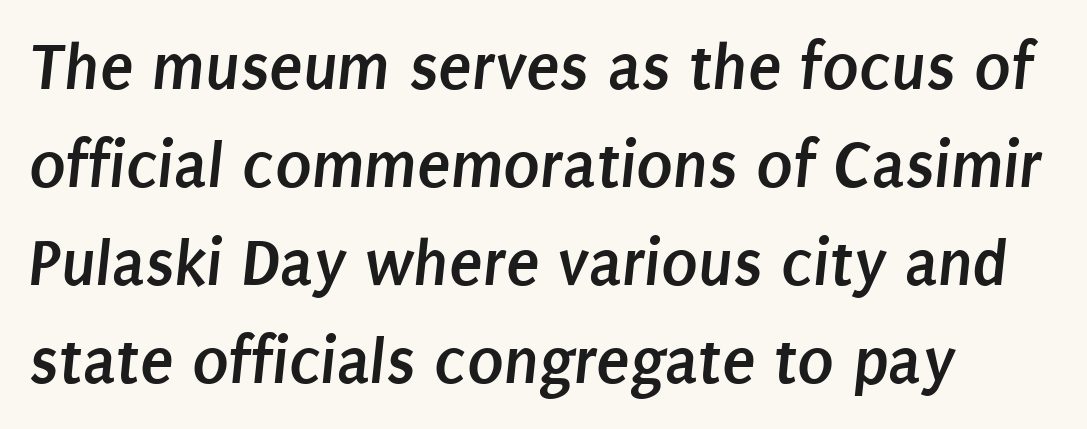
The passage shown is typeset with a sans-serif family. Here the designer chose a conventional face with non-uniform glyph widths. The passage shown has conventional tracking throughout. Students, this is bold: see how much ink each stroke carries. The gap between lines stays unmarked. The block of text has a typical density, with ordinary space between rows.
